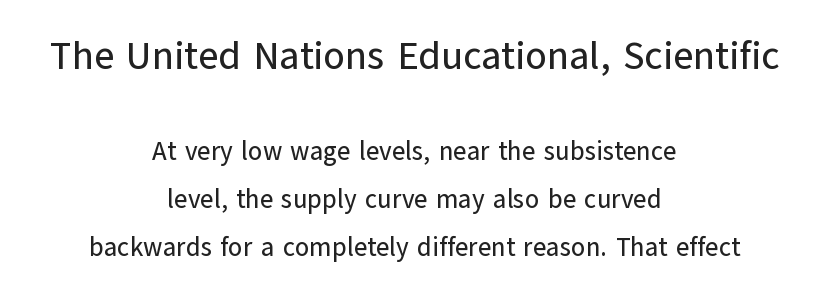
Q: Is the text italic (slanted)? A: No, it is upright.
Q: Is the typeface a serif or a sans-serif typeface? A: Sans-serif.
Q: Is the text underlined? A: No.
Q: How is the paragraph aligned? A: Centered.
Q: Is the spacing between letters normal or unusually wide? A: Normal.
Q: Which block of text is set in a larger size, the first (top) or the second (bottom)? A: The first (top) one.
Q: Width (condensed, normal, or wide)? A: Normal.
Q: Stroke contrast? A: Low.
Q: x-height? A: Medium.
Q: Monospaced? A: No.
